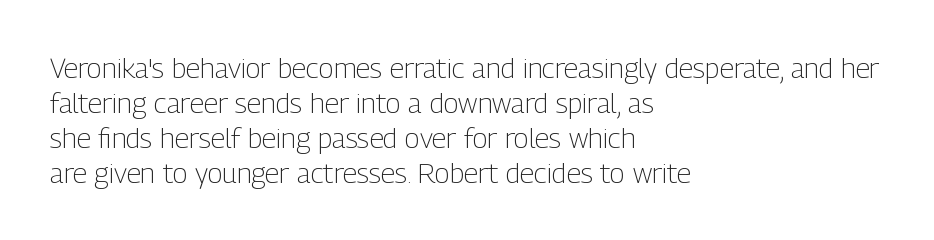
{"serif": "no", "italic": "no", "bold": "no", "weight": "light", "width": "condensed", "stroke_contrast": "low", "x_height": "medium", "monospaced": "no", "underline": "no", "align": "left", "line_spacing": "normal", "line_spacing_ratio": 1.25, "letter_spacing": "normal", "letter_spacing_em": 0.0, "glyph_px": 28}
